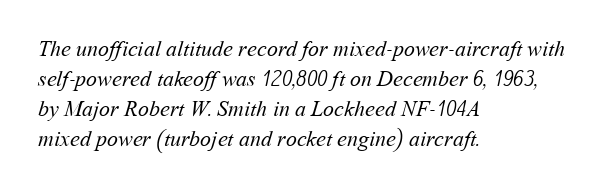
{"bold": "no", "underline": "no", "align": "left", "line_spacing": "normal", "line_spacing_ratio": 1.36, "letter_spacing": "normal", "letter_spacing_em": 0.0, "glyph_px": 22}
